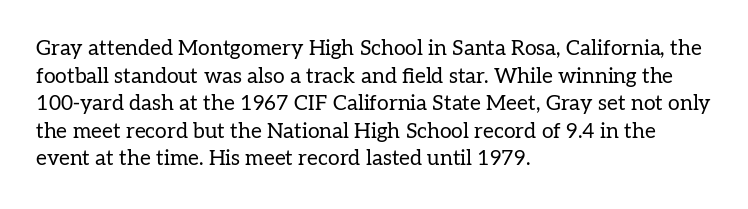
Q: Is the text bold? A: No.
Q: Is the text italic (slanted)? A: No, it is upright.
Q: Is the text underlined? A: No.
Q: How is the paragraph aligned? A: Left-aligned.
Q: Is the spacing between letters normal or unusually wide? A: Normal.
Q: Is the spacing between lines tight, normal or loose? A: Normal.
